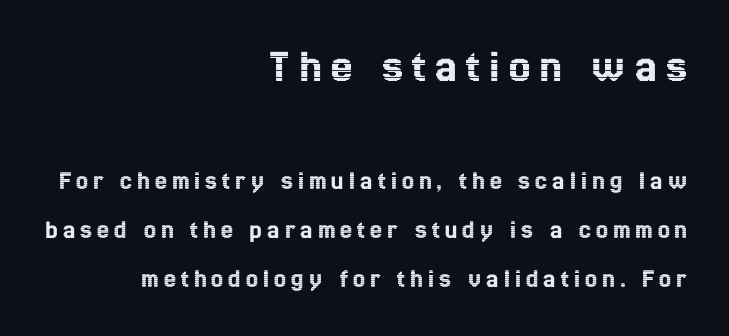
{"italic": "no", "width": "condensed", "x_height": "medium", "monospaced": "no", "underline": "no", "align": "right", "line_spacing_ratio": 1.81, "larger_block": "first", "size_ratio": 1.78, "glyph_px": 48}
